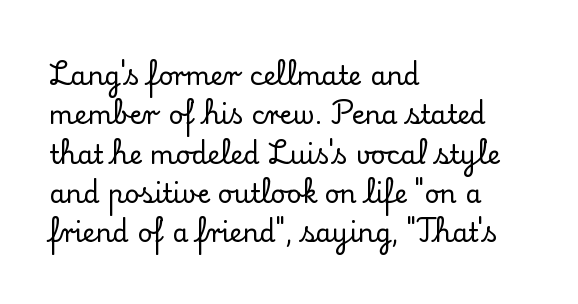
The image shows 26 px text type, upright; set left-aligned, normal line spacing (1.51x), normal letter spacing, not underlined.
